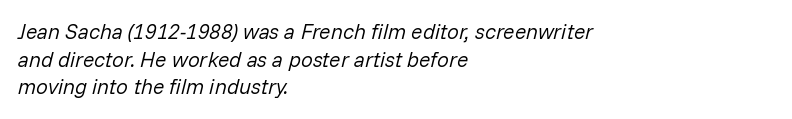
Q: Is the text bold? A: No.
Q: Is the text italic (slanted)? A: Yes, it leans right by about 14 degrees.
Q: Is the text underlined? A: No.
Q: How is the paragraph aligned? A: Left-aligned.
Q: Is the spacing between letters normal or unusually wide? A: Normal.
Q: Is the spacing between lines tight, normal or loose? A: Normal.
